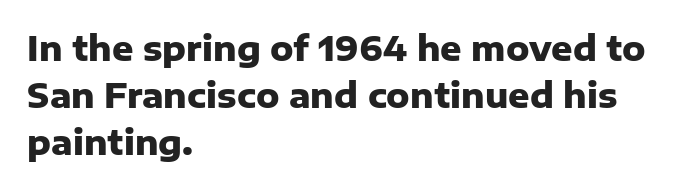
Q: Is the text bold? A: Yes.
Q: Is the text italic (slanted)? A: No, it is upright.
Q: Is the typeface a serif or a sans-serif typeface? A: Sans-serif.
Q: Is the text underlined? A: No.
Q: How is the paragraph aligned? A: Left-aligned.
Q: Is the spacing between letters normal or unusually wide? A: Normal.
Q: Is the spacing between lines tight, normal or loose? A: Normal.
Q: Width (condensed, normal, or wide)? A: Normal.
Q: Stroke contrast? A: Low.
Q: x-height? A: Medium.
Q: Monospaced? A: No.
